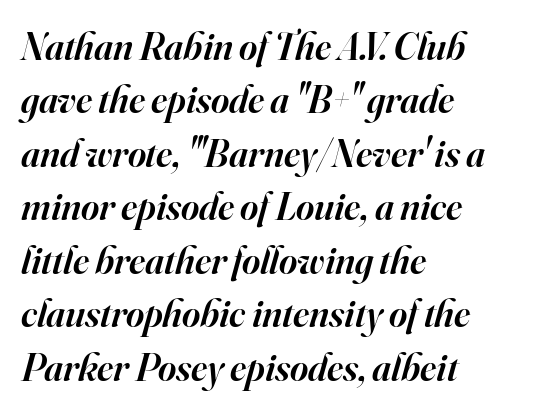
Q: Is the text bold? A: Semi-bold.
Q: Is the text italic (slanted)? A: Yes, it leans right by about 16 degrees.
Q: Is the typeface a serif or a sans-serif typeface? A: Serif.
Q: Is the text underlined? A: No.
Q: How is the paragraph aligned? A: Left-aligned.
Q: Is the spacing between letters normal or unusually wide? A: Normal.
Q: Is the spacing between lines tight, normal or loose? A: Normal.
Q: Width (condensed, normal, or wide)? A: Normal.
Q: Stroke contrast? A: High.
Q: x-height? A: Small.
Q: Monospaced? A: No.
